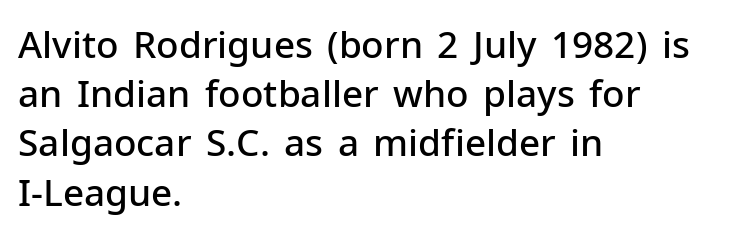
The image shows 37 px semibold sans-serif type, upright; set left-aligned, normal line spacing (1.33x), normal letter spacing, not underlined; low stroke contrast and a medium x-height.
